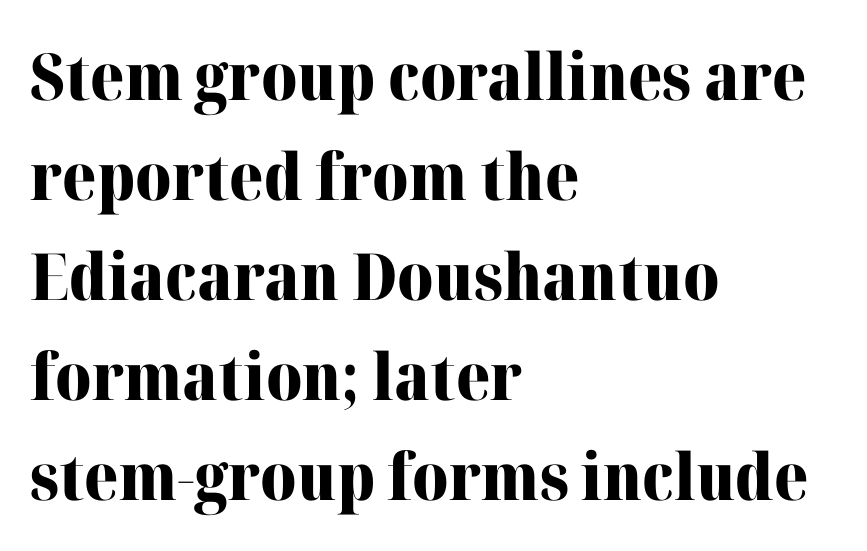
Q: Is the text bold? A: Yes.
Q: Is the text italic (slanted)? A: No, it is upright.
Q: Is the typeface a serif or a sans-serif typeface? A: Serif.
Q: Is the text underlined? A: No.
Q: How is the paragraph aligned? A: Left-aligned.
Q: Is the spacing between letters normal or unusually wide? A: Normal.
Q: Is the spacing between lines tight, normal or loose? A: Normal.
Q: Width (condensed, normal, or wide)? A: Normal.
Q: Stroke contrast? A: High.
Q: x-height? A: Medium.
Q: Monospaced? A: No.
